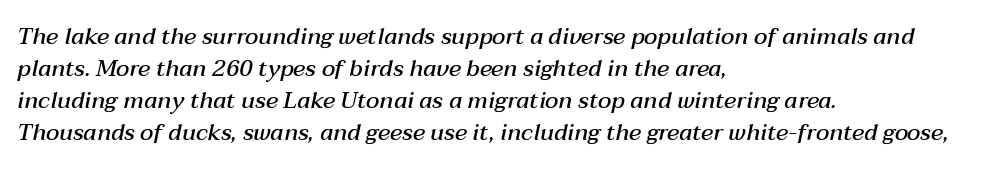
Q: Is the text bold? A: Semi-bold.
Q: Is the text italic (slanted)? A: Yes, it leans right by about 12 degrees.
Q: Is the text underlined? A: No.
Q: How is the paragraph aligned? A: Left-aligned.
Q: Is the spacing between letters normal or unusually wide? A: Normal.
Q: Is the spacing between lines tight, normal or loose? A: Normal.
